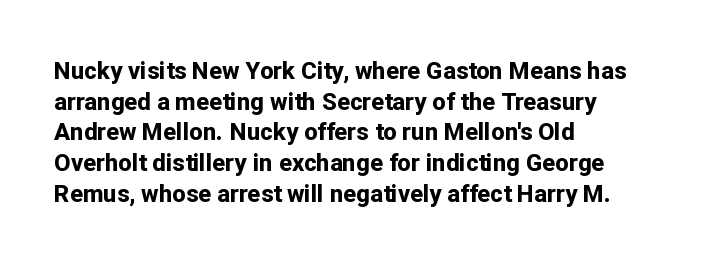
Q: Is the text bold? A: Yes.
Q: Is the text italic (slanted)? A: No, it is upright.
Q: Is the text underlined? A: No.
Q: How is the paragraph aligned? A: Left-aligned.
Q: Is the spacing between letters normal or unusually wide? A: Normal.
Q: Is the spacing between lines tight, normal or loose? A: Normal.
